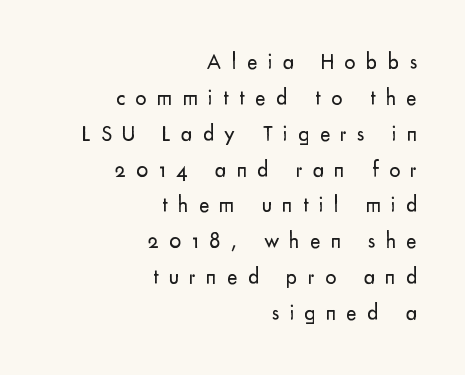
Q: Is the text bold? A: No.
Q: Is the text italic (slanted)? A: No, it is upright.
Q: Is the text underlined? A: No.
Q: How is the paragraph aligned? A: Right-aligned.
Q: Is the spacing between letters normal or unusually wide? A: Unusually wide.
Q: Is the spacing between lines tight, normal or loose? A: Normal.
